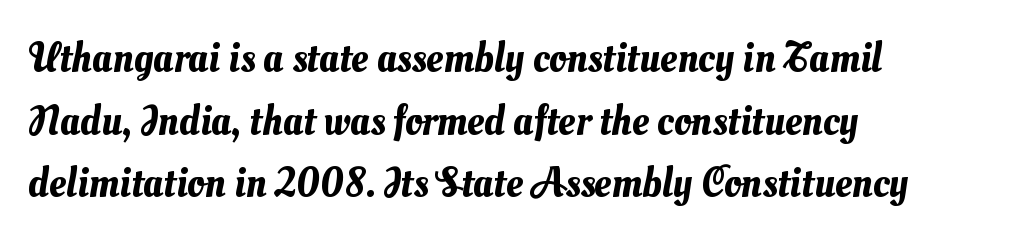
The typesetter chose a ragged-right arrangement here. This block has exactly the height ordinary leading produces. The rendering keeps characters at their native spacing. Check the space under the baseline: it is left empty. The rendering uses natural spacing where letterforms have individual widths.
